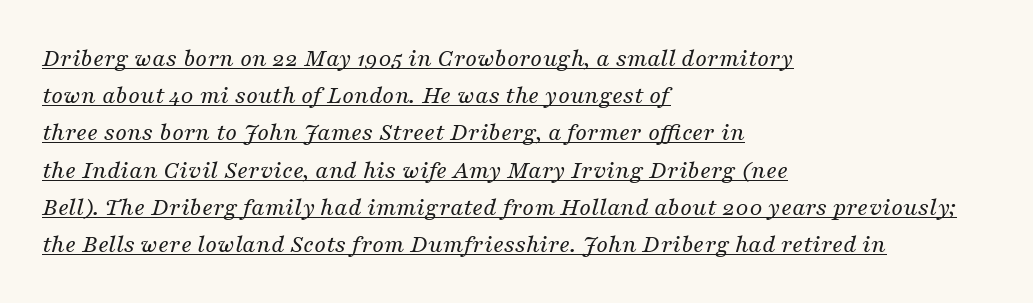
Weight class: somewhere from thin through regular. This sample uses an oblique cut, with every glyph tilted off the vertical. There is no visible air inserted between adjacent glyphs. Is there much room between lines? A standard amount, neither cramped nor airy. What decoration does the sample have? An underline.
